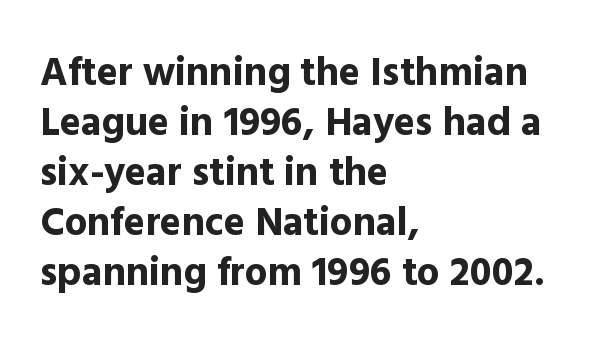
{"serif": "no", "italic": "no", "bold": "yes", "weight": "bold", "width": "normal", "x_height": "medium", "monospaced": "no", "underline": "no", "align": "left", "line_spacing": "normal", "line_spacing_ratio": 1.25, "letter_spacing": "normal", "letter_spacing_em": 0.0, "glyph_px": 40}
